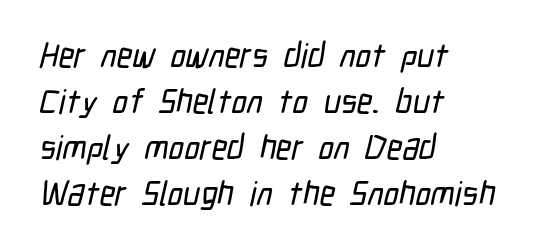
Q: Is the typeface a serif or a sans-serif typeface? A: Sans-serif.
Q: Is the text underlined? A: No.
Q: How is the paragraph aligned? A: Left-aligned.
Q: Is the spacing between letters normal or unusually wide? A: Normal.
Q: Is the spacing between lines tight, normal or loose? A: Normal.
Q: Width (condensed, normal, or wide)? A: Condensed.
Q: Stroke contrast? A: Low.
Q: x-height? A: Medium.
Q: Monospaced? A: No.
